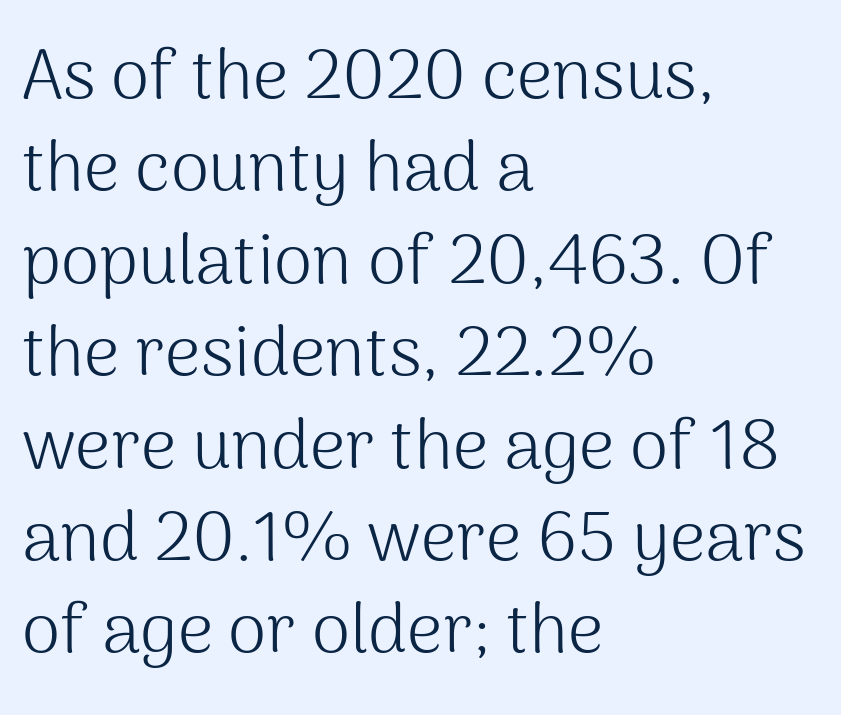
If you drew a ruler down the left edge, every line would touch it. Beneath every word, the page is bare. It's the straight-up-and-down kind of type. The space between consecutive lines is moderate. To sum up the face: it is a sans, with no serifs. The gaps between neighbouring characters are ordinary and unremarkable.
